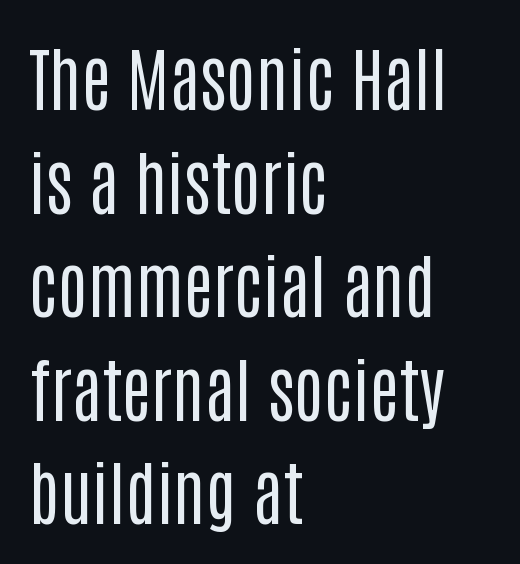
Q: Is the text bold? A: No.
Q: Is the text italic (slanted)? A: No, it is upright.
Q: Is the typeface a serif or a sans-serif typeface? A: Sans-serif.
Q: Is the text underlined? A: No.
Q: How is the paragraph aligned? A: Left-aligned.
Q: Is the spacing between letters normal or unusually wide? A: Normal.
Q: Is the spacing between lines tight, normal or loose? A: Normal.
Q: Width (condensed, normal, or wide)? A: Condensed.
Q: Stroke contrast? A: Low.
Q: x-height? A: Large.
Q: Monospaced? A: No.
